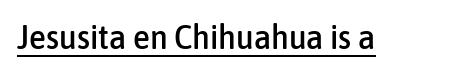
Tracking here is standard; glyphs follow each other at the usual distance. This is roman type, the default non-slanted kind. Looks like regular typesetting: each glyph gets only the width it needs. Check where the strokes stop: nothing finishes them off — pure sans. Emphasis is given by a line drawn under the lettering.
